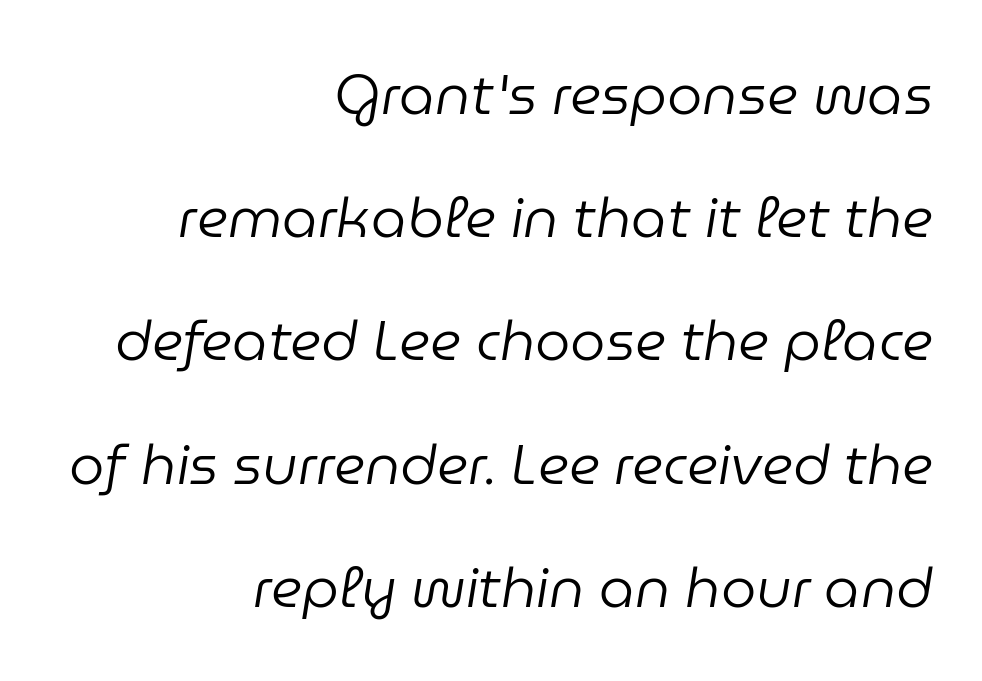
This sample has the flowing, uneven cadence of proportional lettering. Does the leading feel generous? Absolutely, it's lavish. Descenders are the only things crossing below the line. The font's italic variant was chosen for this text. The line texture is even and compact thanks to regular tracking. Heaviness? Minimal to ordinary, like unemphasized prose.
